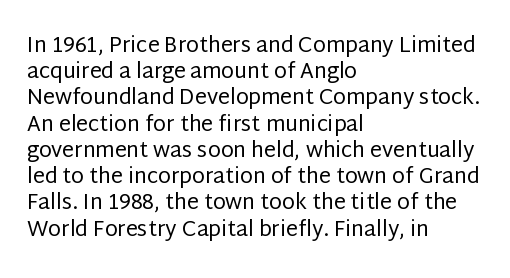
Does extra space separate the letters? No, they use regular spacing. Layout note: lines flush left. The area under the type is left untouched. This reads as an unemphasized weight, regular at the heaviest. This is roman type, the default non-slanted kind. Vertical spacing — default.
